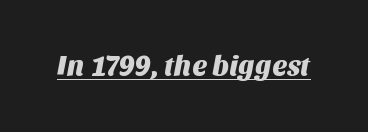
The letterforms sit shoulder to shoulder at normal distance. Note the varied advance widths — an 'i' is clearly narrower than an 'm'. Letterform terminals end flat and unadorned throughout the passage. Beneath each row of characters lies a ruled line.
